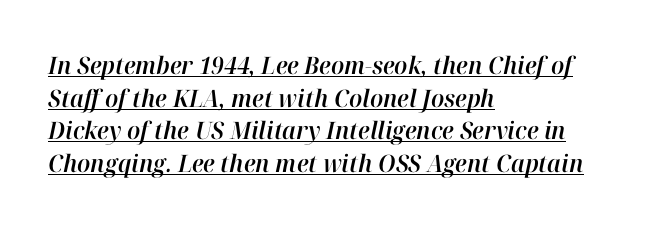
{"italic": "yes", "lean": "right", "slant_degrees": 12, "underline": "yes", "align": "left", "line_spacing": "normal", "line_spacing_ratio": 1.36, "letter_spacing": "normal", "letter_spacing_em": 0.0, "glyph_px": 24}
